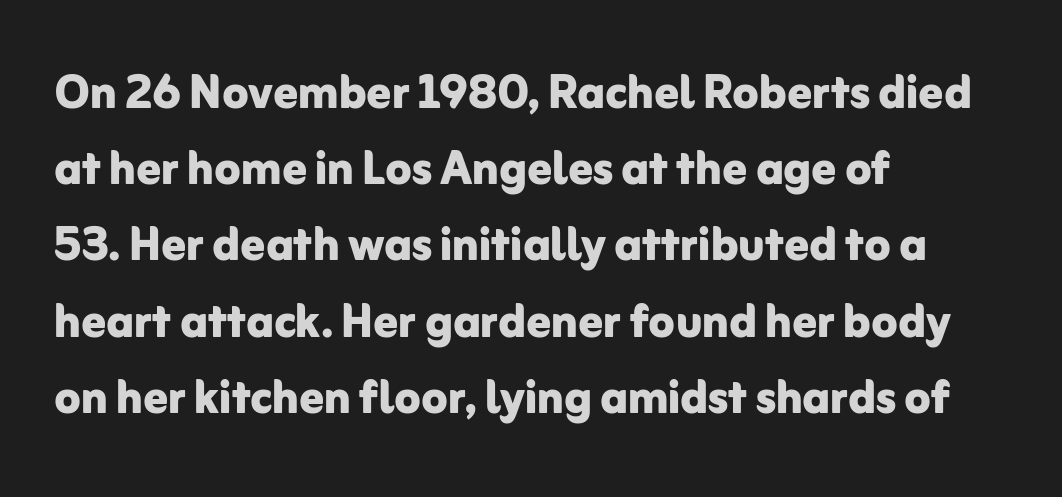
The image shows 60 px bold sans-serif type, upright; set left-aligned, normal line spacing (1.27x), normal letter spacing, not underlined; low stroke contrast and a medium x-height.
